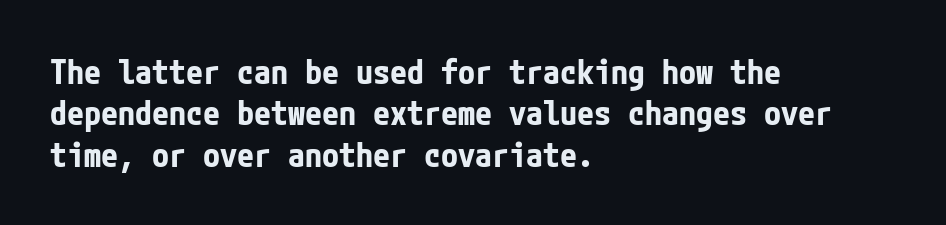
{"serif": "no", "italic": "no", "bold": "yes", "weight": "bold", "width": "condensed", "stroke_contrast": "low", "x_height": "medium", "underline": "no", "align": "left", "line_spacing_ratio": 1.22, "letter_spacing": "normal", "letter_spacing_em": 0.0, "glyph_px": 34}
